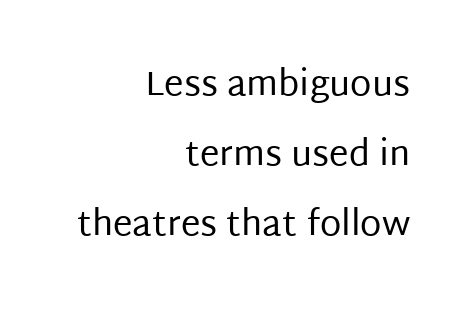
{"serif": "no", "italic": "no", "bold": "no", "weight": "regular", "width": "normal", "stroke_contrast": "low", "x_height": "large", "monospaced": "no", "underline": "no", "align": "right", "line_spacing": "loose", "line_spacing_ratio": 2.0, "letter_spacing": "normal", "letter_spacing_em": 0.0, "glyph_px": 35}
